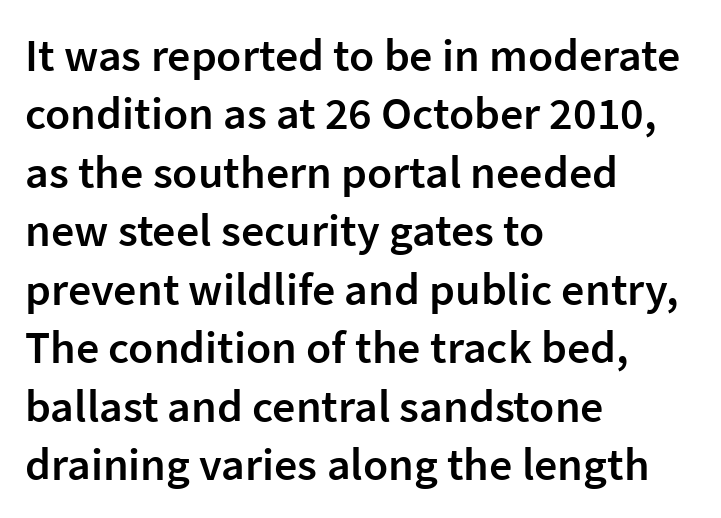
Slightly chunky letters — semibold, I'd say, not full bold. Regarding leading, the lines here are spaced in the standard way. Think of a printed novel: that variable character pitch is what you see here. Quick note: not italic, upright. Descenders are the only things crossing below the line. Standard letterfit; no display-style spreading of the glyphs.
